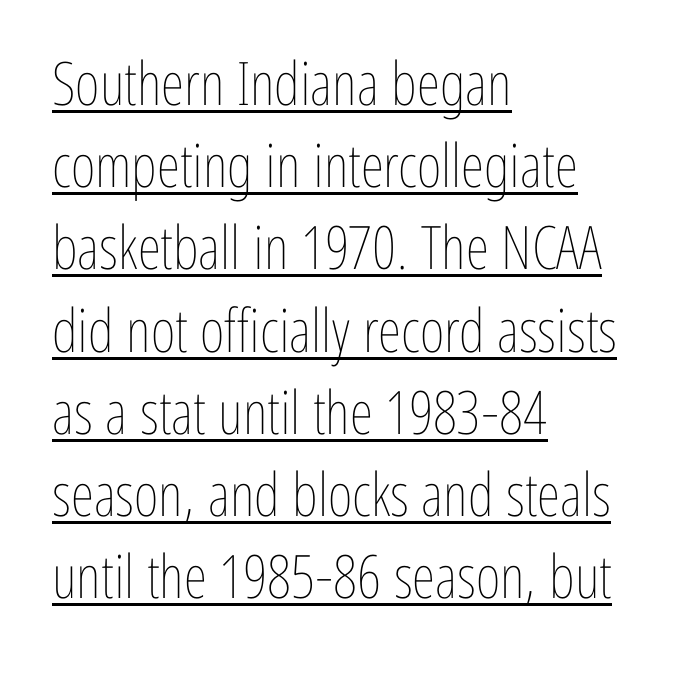
The image shows 60 px thin, condensed type, upright; set left-aligned, normal line spacing (1.37x), normal letter spacing, underlined; low stroke contrast and a medium x-height.
